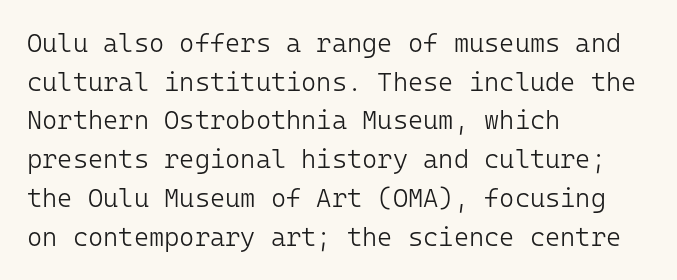
Q: Is the text bold? A: No.
Q: Is the text italic (slanted)? A: No, it is upright.
Q: Is the text underlined? A: No.
Q: How is the paragraph aligned? A: Left-aligned.
Q: Is the spacing between letters normal or unusually wide? A: Normal.
Q: Is the spacing between lines tight, normal or loose? A: Normal.
